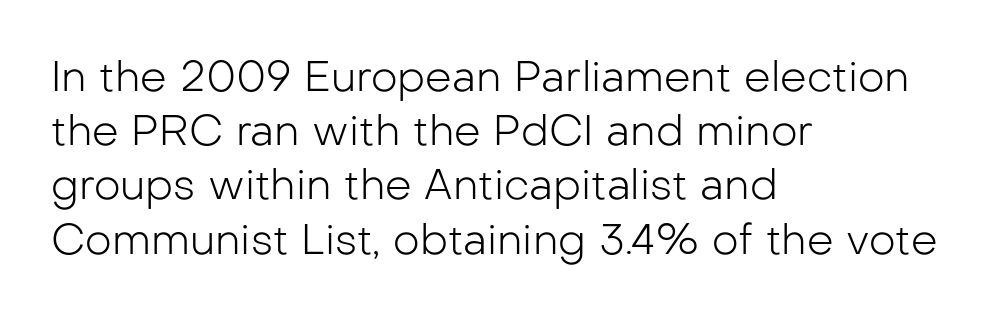
Q: Is the text bold? A: No.
Q: Is the text italic (slanted)? A: No, it is upright.
Q: Is the typeface a serif or a sans-serif typeface? A: Sans-serif.
Q: Is the text underlined? A: No.
Q: How is the paragraph aligned? A: Left-aligned.
Q: Is the spacing between letters normal or unusually wide? A: Normal.
Q: Is the spacing between lines tight, normal or loose? A: Normal.
Q: Width (condensed, normal, or wide)? A: Normal.
Q: Stroke contrast? A: Low.
Q: x-height? A: Medium.
Q: Monospaced? A: No.
